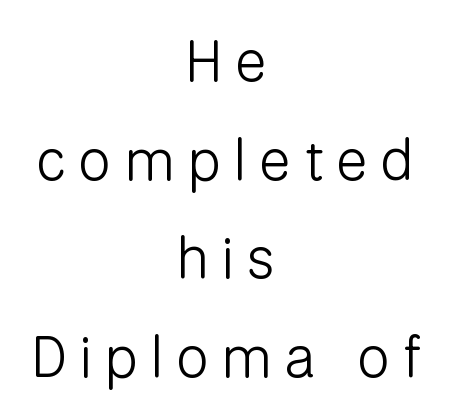
The image shows 58 px light sans-serif type, upright; set centered, normal line spacing (1.7x), unusually wide letter spacing (+0.23 em), not underlined; low stroke contrast and a medium x-height.
